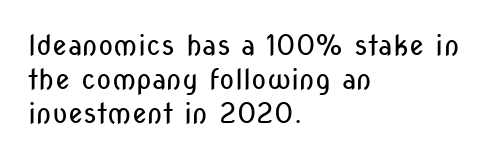
The image shows 28 px regular-weight, condensed sans-serif type, upright; set left-aligned, line spacing 1.22x, normal letter spacing, not underlined; low stroke contrast and a medium x-height.
